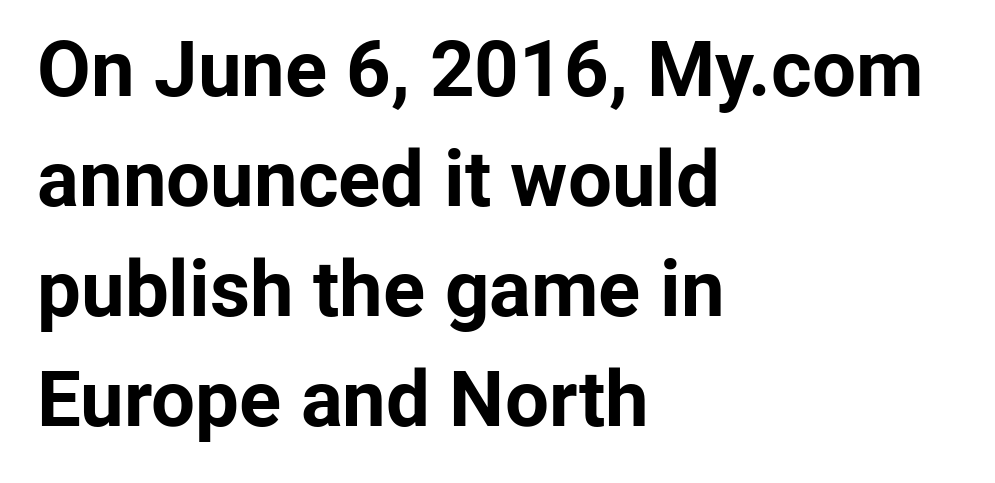
Q: Is the text bold? A: Yes.
Q: Is the text italic (slanted)? A: No, it is upright.
Q: Is the typeface a serif or a sans-serif typeface? A: Sans-serif.
Q: Is the text underlined? A: No.
Q: How is the paragraph aligned? A: Left-aligned.
Q: Is the spacing between letters normal or unusually wide? A: Normal.
Q: Is the spacing between lines tight, normal or loose? A: Normal.
Q: Width (condensed, normal, or wide)? A: Normal.
Q: Stroke contrast? A: Low.
Q: x-height? A: Medium.
Q: Monospaced? A: No.
